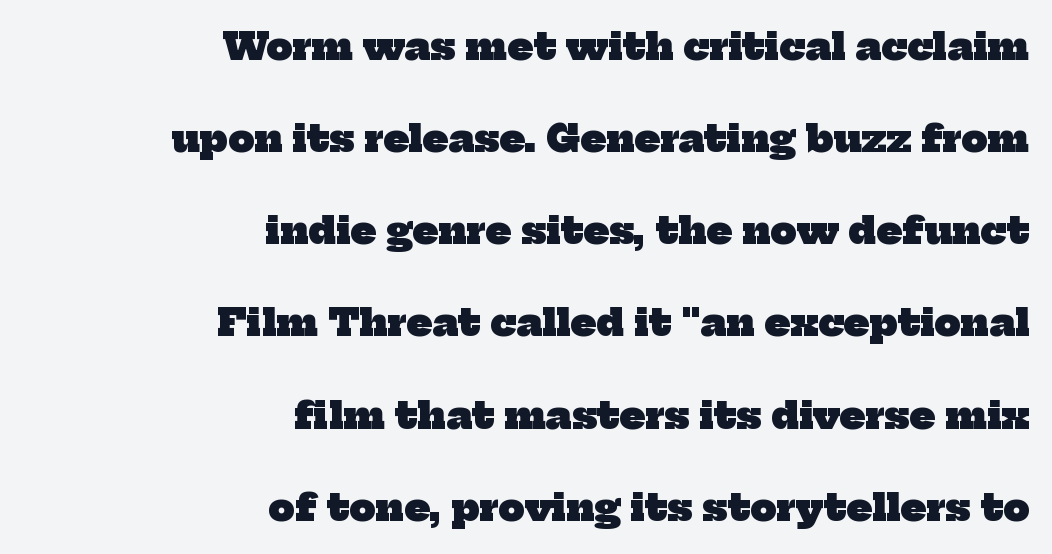
Each letter keeps its own natural width here, so spacing adapts to shape. The setting favours the right margin, as signatures and pull-quotes sometimes do. The space beneath each line is pristine and unruled. Old-style or modern, the face here clearly has serifs. Look at the stroke-to-counter ratio: heavy, a bold. You could call the tracking neutral — neither tight nor loose.
